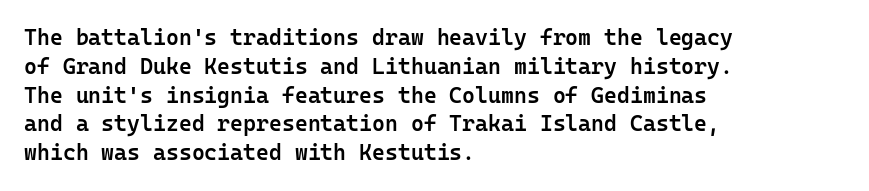
{"italic": "no", "bold": "semi", "underline": "no", "align": "left", "line_spacing": "normal", "line_spacing_ratio": 1.31, "letter_spacing": "normal", "letter_spacing_em": 0.0, "glyph_px": 22}
